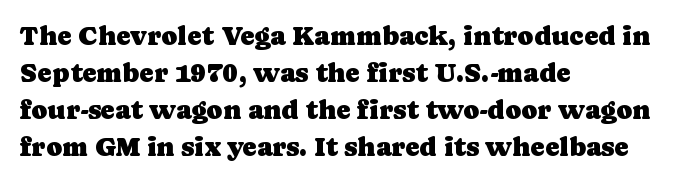
Q: Is the text italic (slanted)? A: No, it is upright.
Q: Is the text underlined? A: No.
Q: How is the paragraph aligned? A: Left-aligned.
Q: Is the spacing between letters normal or unusually wide? A: Normal.
Q: Is the spacing between lines tight, normal or loose? A: Normal.
